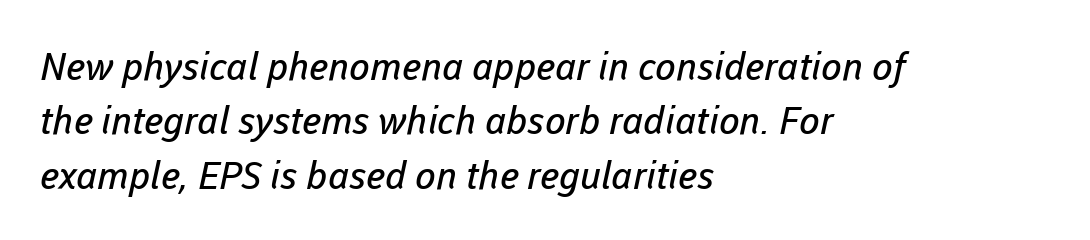
{"serif": "no", "bold": "no", "weight": "regular", "width": "normal", "stroke_contrast": "low", "x_height": "medium", "monospaced": "no", "underline": "no", "align": "left", "line_spacing": "normal", "line_spacing_ratio": 1.43, "letter_spacing": "normal", "letter_spacing_em": 0.0, "glyph_px": 38}
